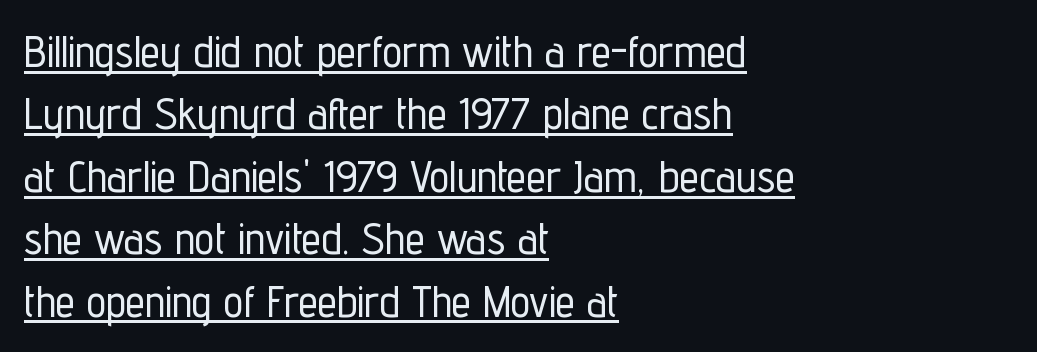
Q: Is the text italic (slanted)? A: No, it is upright.
Q: Is the typeface a serif or a sans-serif typeface? A: Sans-serif.
Q: Is the text underlined? A: Yes.
Q: How is the paragraph aligned? A: Left-aligned.
Q: Is the spacing between letters normal or unusually wide? A: Normal.
Q: Is the spacing between lines tight, normal or loose? A: Normal.
Q: Width (condensed, normal, or wide)? A: Condensed.
Q: Stroke contrast? A: Low.
Q: x-height? A: Medium.
Q: Monospaced? A: No.
